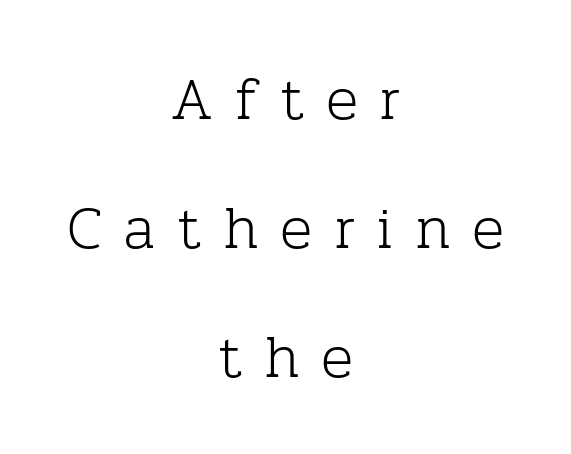
Q: Is the text bold? A: No.
Q: Is the text italic (slanted)? A: No, it is upright.
Q: Is the typeface a serif or a sans-serif typeface? A: Serif.
Q: Is the text underlined? A: No.
Q: How is the paragraph aligned? A: Centered.
Q: Is the spacing between letters normal or unusually wide? A: Unusually wide.
Q: Is the spacing between lines tight, normal or loose? A: Loose.
Q: Width (condensed, normal, or wide)? A: Normal.
Q: Stroke contrast? A: Low.
Q: x-height? A: Medium.
Q: Monospaced? A: No.
